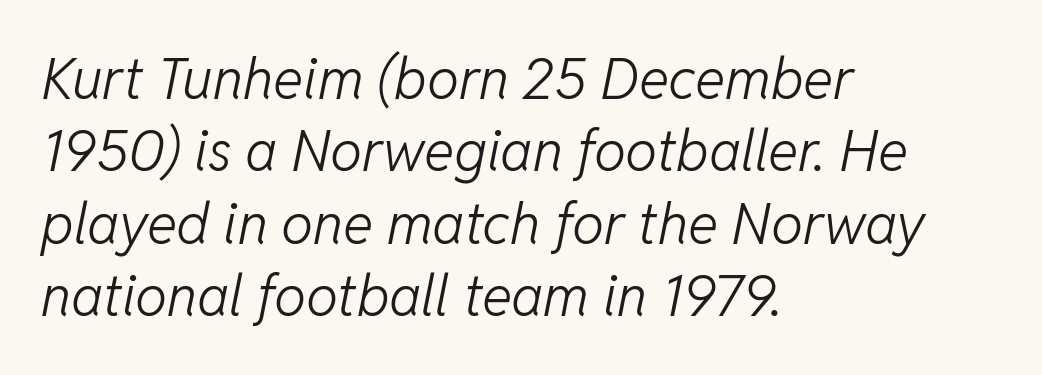
Q: Is the text bold? A: No.
Q: Is the text italic (slanted)? A: Yes, it leans right by about 11 degrees.
Q: Is the text underlined? A: No.
Q: How is the paragraph aligned? A: Left-aligned.
Q: Is the spacing between letters normal or unusually wide? A: Normal.
Q: Is the spacing between lines tight, normal or loose? A: Normal.
Q: Width (condensed, normal, or wide)? A: Normal.
Q: Stroke contrast? A: Low.
Q: x-height? A: Medium.
Q: Monospaced? A: No.
